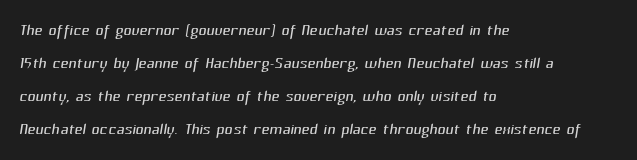
The image shows 22 px text type; set left-aligned, normal line spacing (1.5x), normal letter spacing, not underlined.
